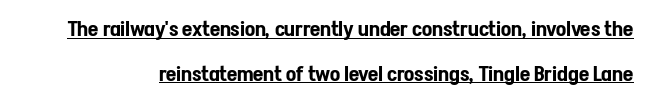
Q: Is the text italic (slanted)? A: No, it is upright.
Q: Is the text underlined? A: Yes.
Q: Is the spacing between letters normal or unusually wide? A: Normal.
Q: Is the spacing between lines tight, normal or loose? A: Loose.
